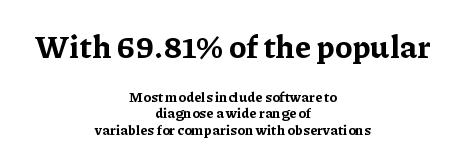
Q: Is the text bold? A: Yes.
Q: Is the text italic (slanted)? A: No, it is upright.
Q: Is the typeface a serif or a sans-serif typeface? A: Serif.
Q: Is the text underlined? A: No.
Q: How is the paragraph aligned? A: Centered.
Q: Is the spacing between letters normal or unusually wide? A: Normal.
Q: Which block of text is set in a larger size, the first (top) or the second (bottom)? A: The first (top) one.
Q: Width (condensed, normal, or wide)? A: Normal.
Q: Stroke contrast? A: Low.
Q: x-height? A: Medium.
Q: Monospaced? A: No.
